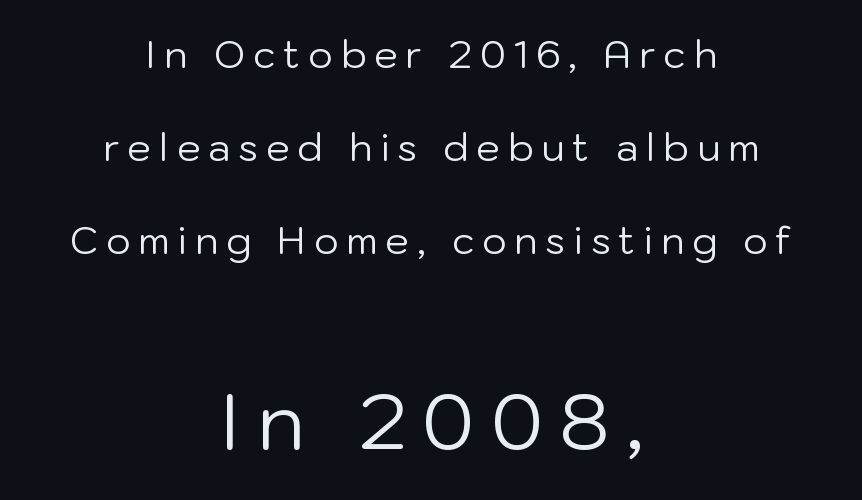
{"serif": "no", "italic": "no", "bold": "no", "weight": "regular", "width": "normal", "stroke_contrast": "low", "x_height": "medium", "monospaced": "no", "underline": "no", "align": "center", "line_spacing": "loose", "line_spacing_ratio": 2.45, "letter_spacing": "wide", "letter_spacing_em": 0.21, "larger_block": "second", "size_ratio": 2.03, "glyph_px": 77}
